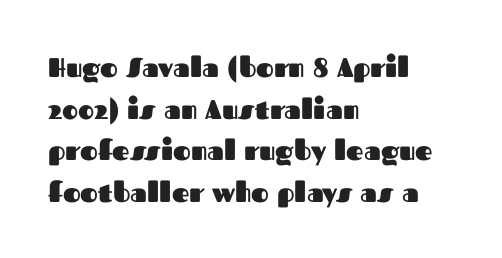
Q: Is the text bold? A: Yes.
Q: Is the text italic (slanted)? A: No, it is upright.
Q: Is the text underlined? A: No.
Q: How is the paragraph aligned? A: Left-aligned.
Q: Is the spacing between letters normal or unusually wide? A: Normal.
Q: Is the spacing between lines tight, normal or loose? A: Normal.
